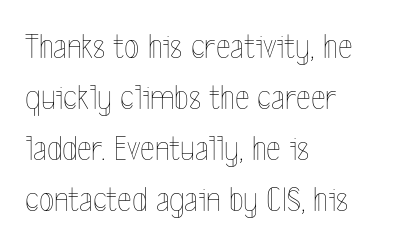
{"italic": "no", "bold": "no", "weight": "thin", "width": "condensed", "x_height": "medium", "monospaced": "no", "underline": "no", "align": "left", "line_spacing": "normal", "line_spacing_ratio": 1.46, "letter_spacing": "normal", "letter_spacing_em": 0.0, "glyph_px": 35}
